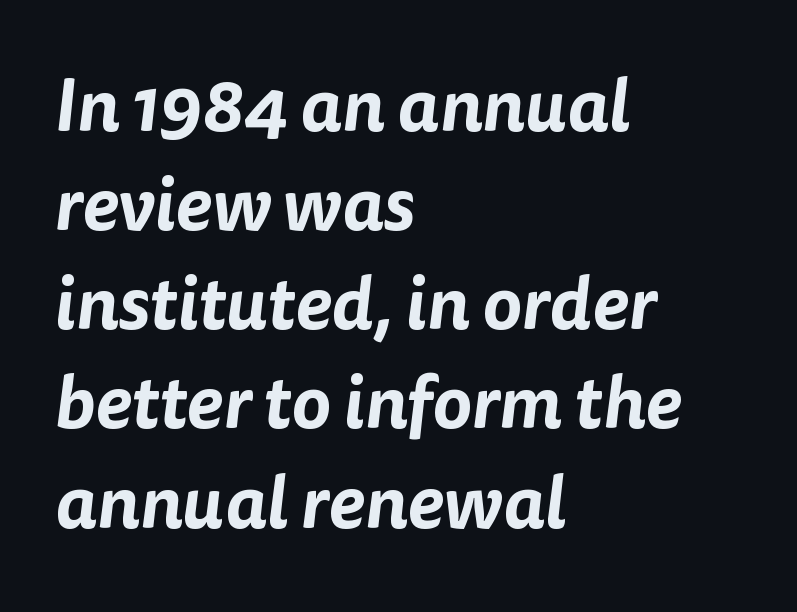
The image shows 74 px sans-serif type; set left-aligned, normal line spacing (1.34x), normal letter spacing, not underlined; low stroke contrast and a medium x-height.
